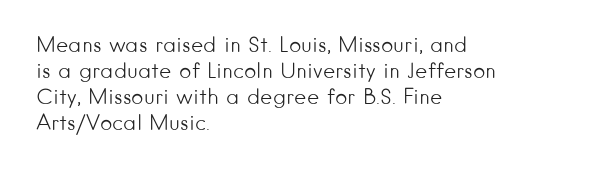
{"italic": "no", "bold": "no", "underline": "no", "align": "left", "line_spacing_ratio": 1.24, "letter_spacing": "normal", "letter_spacing_em": 0.0, "glyph_px": 21}
